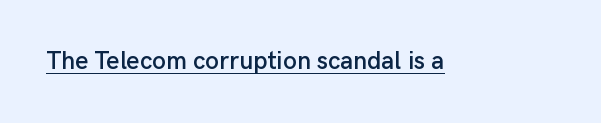
The image shows 25 px text type, upright; set normal letter spacing, underlined.
